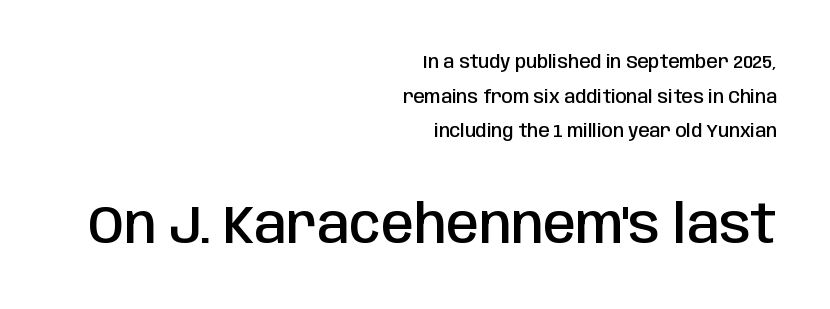
The passage shown stacks its lines with a broad gap. The passage shown is not underscored anywhere. The rendering anchors every line to the right-hand side. Typographic density is moderately raised because the face is semibold.
